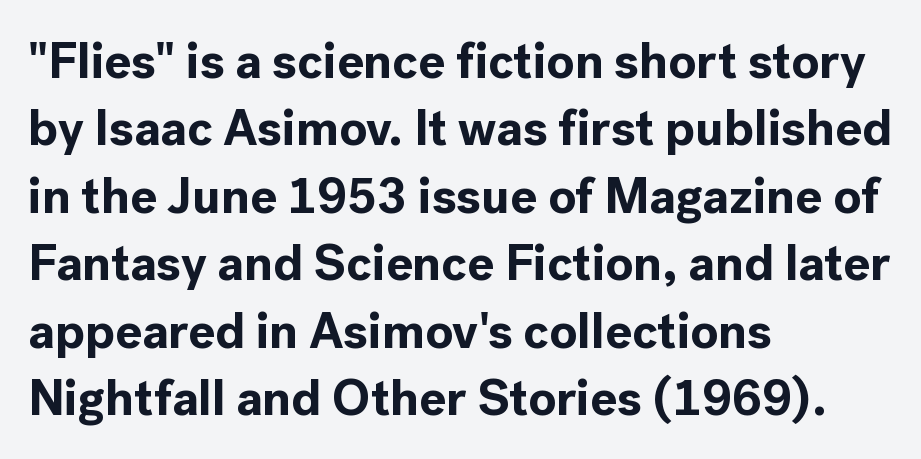
The image shows 50 px bold sans-serif type, upright; set left-aligned, normal line spacing (1.35x), normal letter spacing, not underlined; a medium x-height.
